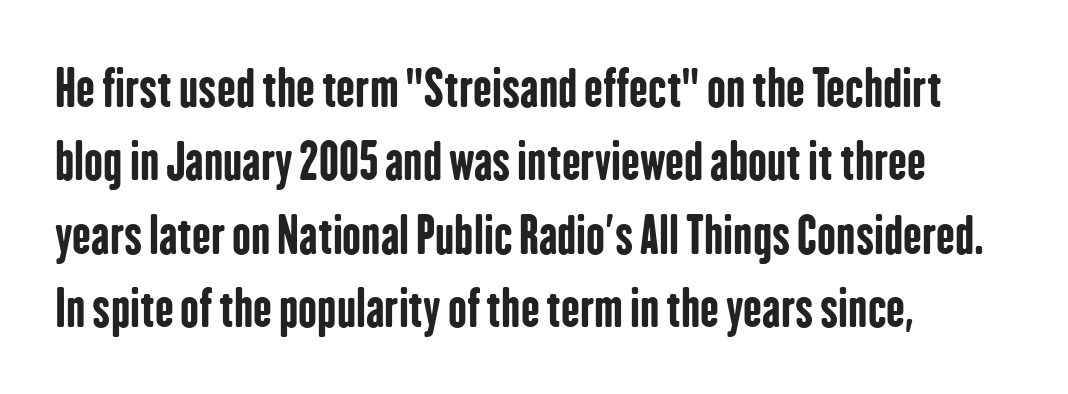
Is the block centered? No — it sits flush against the left margin. The letters are bold, with thick, heavy strokes. Proportional: the letters do not fall into vertical columns. Characters follow at the spacing the type designer built in. Rule under the text: the space is simply empty. Note: no serifs on the glyphs.
